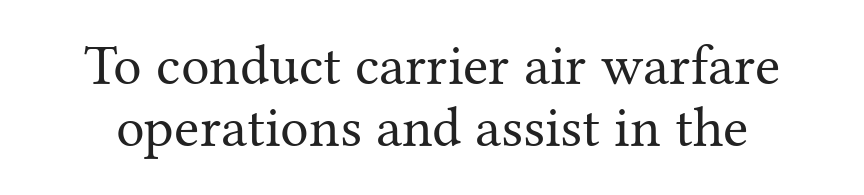
Serif or sans? Serif — the stroke terminals have little feet. Is this a heavy cut? Hardly; it is regular or lighter. Caption: standard tracking, unaltered. Looks like regular typesetting: each glyph gets only the width it needs. Tall strokes in this sample are plumb rather than angled. The glyphs are unaccompanied by any horizontal stroke below them.
